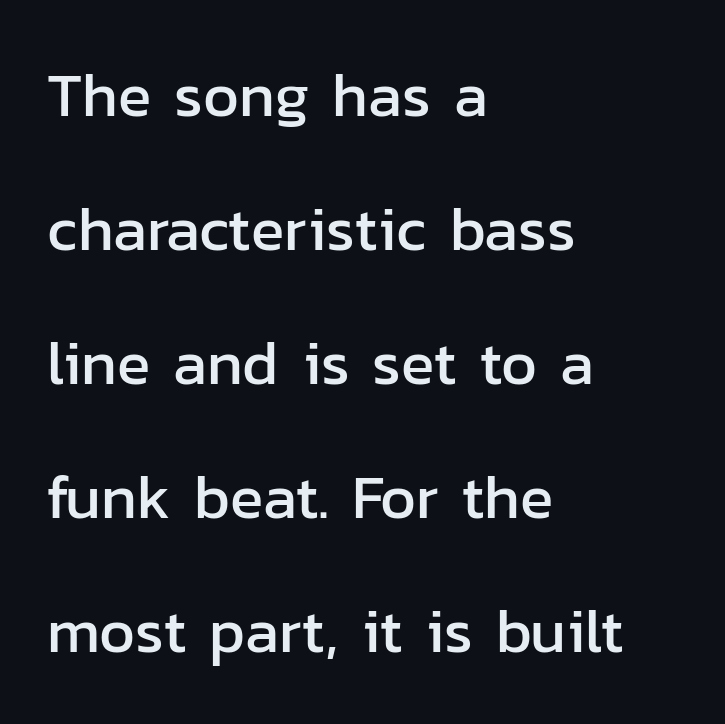
{"serif": "no", "italic": "no", "width": "normal", "stroke_contrast": "low", "x_height": "medium", "monospaced": "no", "underline": "no", "align": "left", "line_spacing": "loose", "line_spacing_ratio": 2.16, "letter_spacing": "normal", "letter_spacing_em": 0.0, "glyph_px": 62}
